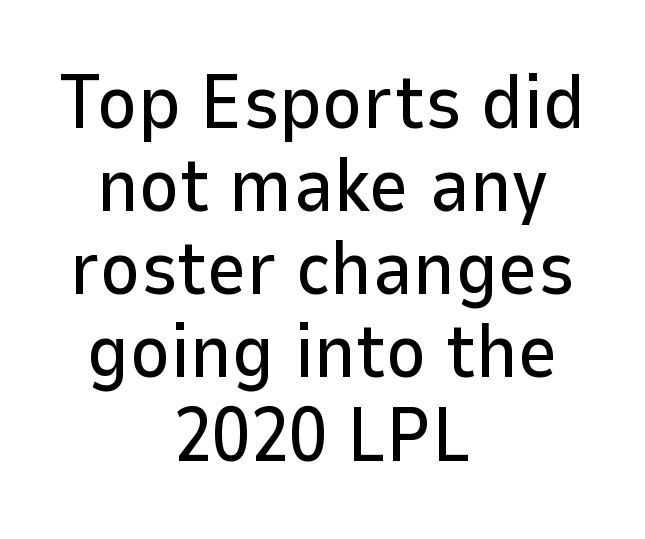
No word sits above an underline. Letterform terminals end flat and unadorned throughout the passage. Varying glyph widths throughout — classic text-font behaviour. The lines in this sample share a center point and differ in where they start and stop. Notice how the stems are strictly vertical — no italics here.
